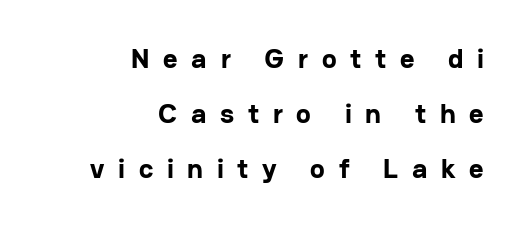
The image shows 28 px bold sans-serif type, upright; set right-aligned, loose line spacing (1.97x), unusually wide letter spacing (+0.49 em), not underlined; low stroke contrast and a medium x-height.
